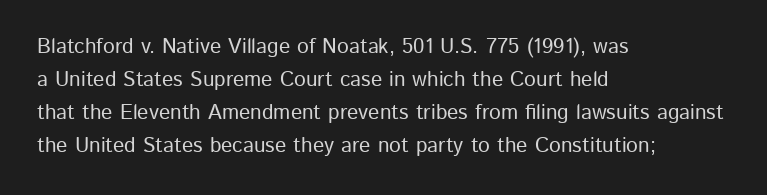
The image shows 21 px text type, upright; set left-aligned, normal line spacing (1.57x), normal letter spacing, not underlined.
